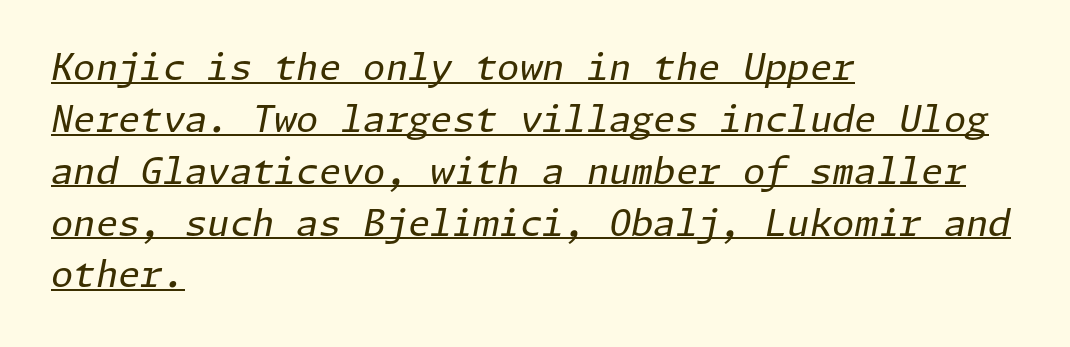
The image shows 36 px regular-weight type, italic (leaning right); set left-aligned, normal line spacing (1.44x), normal letter spacing, underlined; low stroke contrast and a medium x-height.
